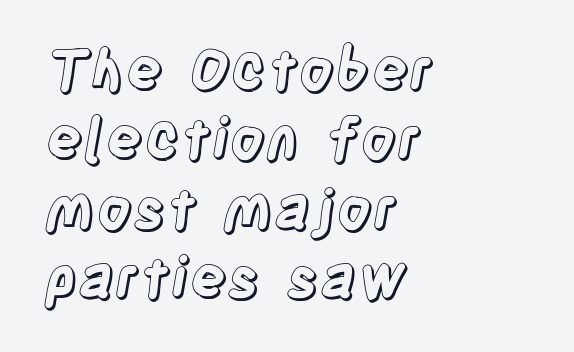
The text block is weighted toward the left margin, trailing off unevenly rightward. Students, note that the glyphs here touch the page at normal intervals. Plain, unruled lines of type. A typesetter would call this proportional, since set widths differ per character.
